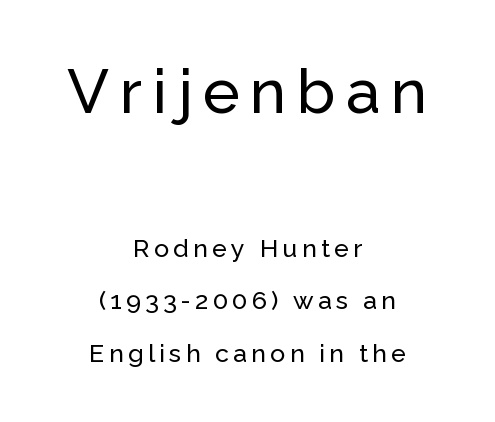
The image shows 62 px sans-serif type, upright; set centered, loose line spacing (2.09x), not underlined; the first (top) block is 2.48x larger; low stroke contrast and a medium x-height.
